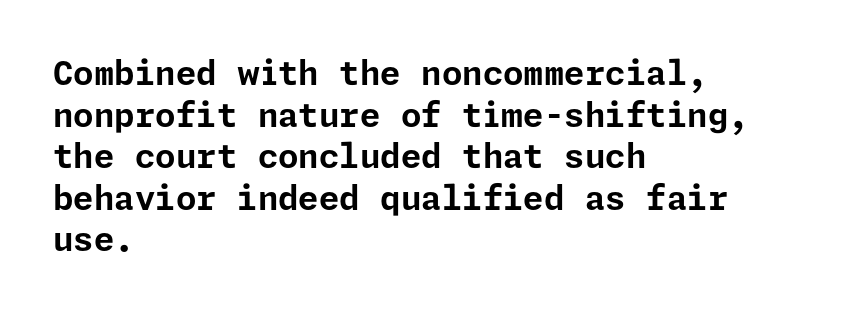
{"serif": "no", "italic": "no", "bold": "yes", "weight": "bold", "width": "normal", "stroke_contrast": "low", "x_height": "medium", "underline": "no", "align": "left", "line_spacing": "normal", "line_spacing_ratio": 1.26, "letter_spacing": "normal", "letter_spacing_em": 0.0, "glyph_px": 33}
